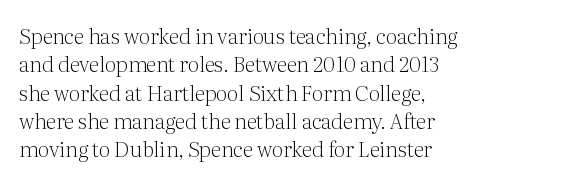
{"italic": "no", "bold": "no", "underline": "no", "align": "left", "line_spacing": "normal", "line_spacing_ratio": 1.35, "letter_spacing": "normal", "letter_spacing_em": 0.0, "glyph_px": 21}
